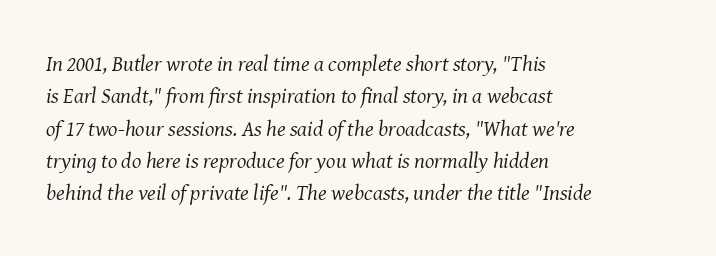
{"italic": "yes", "lean": "right", "slant_degrees": 8, "bold": "no", "underline": "no", "align": "left", "line_spacing": "normal", "line_spacing_ratio": 1.47, "letter_spacing": "normal", "letter_spacing_em": 0.0, "glyph_px": 22}
